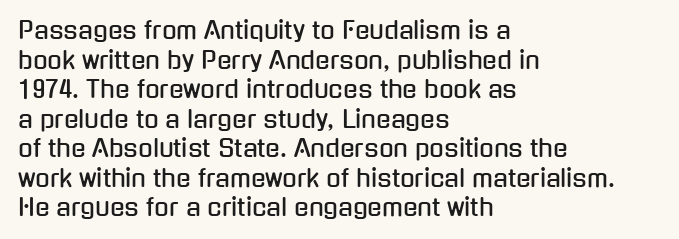
The rag falls on the right side of this text block. This sample uses an upright cut, with every glyph sitting square on the baseline. This sample uses plain, unmodified letter spacing. The strip under each line holds only bare page.
